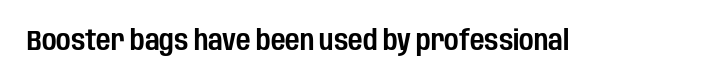
The image shows 28 px condensed sans-serif type, upright; set normal letter spacing, not underlined; low stroke contrast and a large x-height.
